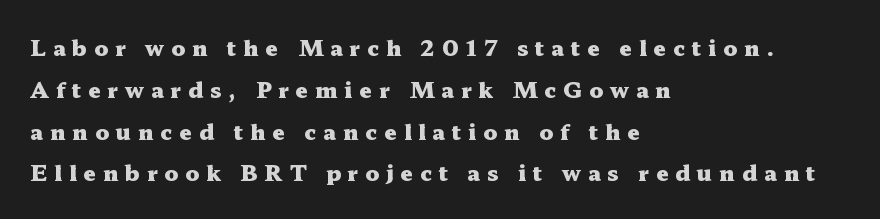
Q: Is the text bold? A: Yes.
Q: Is the text italic (slanted)? A: No, it is upright.
Q: Is the text underlined? A: No.
Q: How is the paragraph aligned? A: Left-aligned.
Q: Is the spacing between letters normal or unusually wide? A: Unusually wide.
Q: Is the spacing between lines tight, normal or loose? A: Loose.
